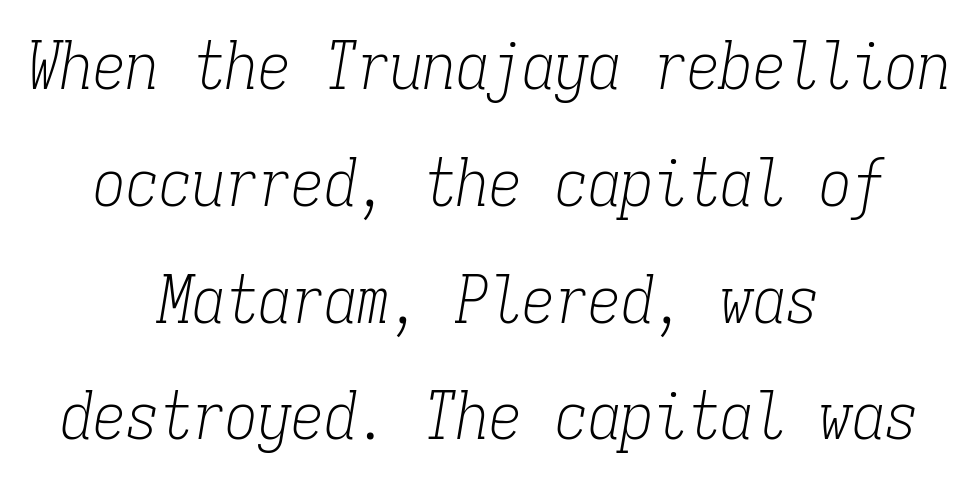
{"serif": "yes", "italic": "yes", "lean": "right", "slant_degrees": 9, "bold": "no", "weight": "light", "width": "condensed", "stroke_contrast": "low", "x_height": "medium", "monospaced": "yes", "underline": "no", "align": "center", "line_spacing_ratio": 1.77, "letter_spacing": "normal", "letter_spacing_em": 0.0, "glyph_px": 66}
